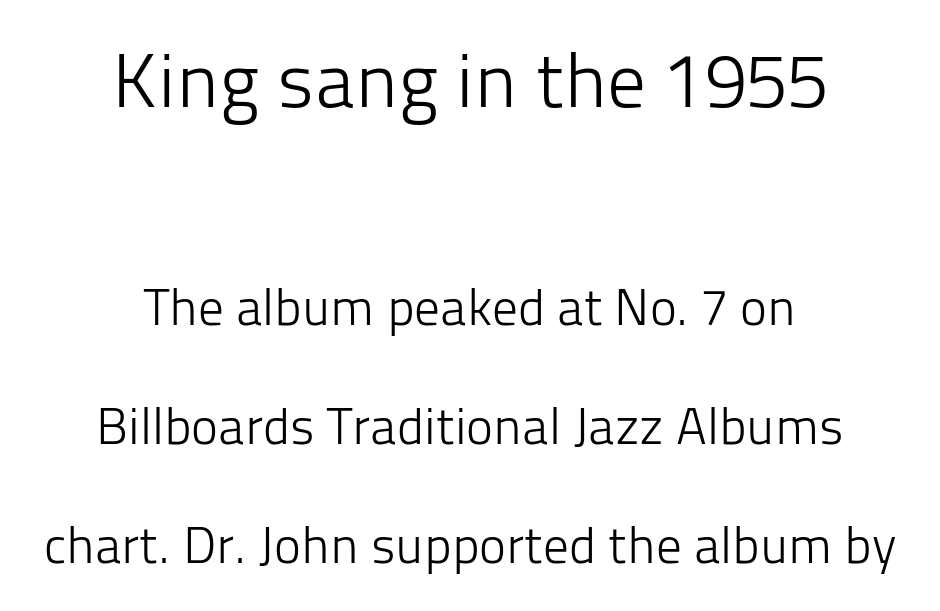
No feet cap the strokes, marking this as sans-serif type. Note the varied advance widths — an 'i' is clearly narrower than an 'm'. The weight tops out at a normal text grade. The designer gave the opening block more size than the closing block. The compositor balanced each line on the midline. Every character sits straight up, as roman type does.
